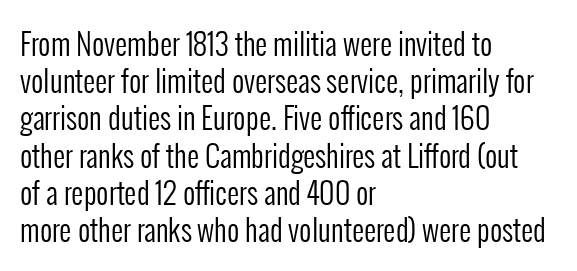
The rendering uses natural spacing where letterforms have individual widths. The typesetter chose a ragged-right arrangement here. Posture: straight, roman, zero tilt. Tracking here is standard; glyphs follow each other at the usual distance. The text was rendered using a sans face with plain stroke endings. Clear beneath every line of the passage.
